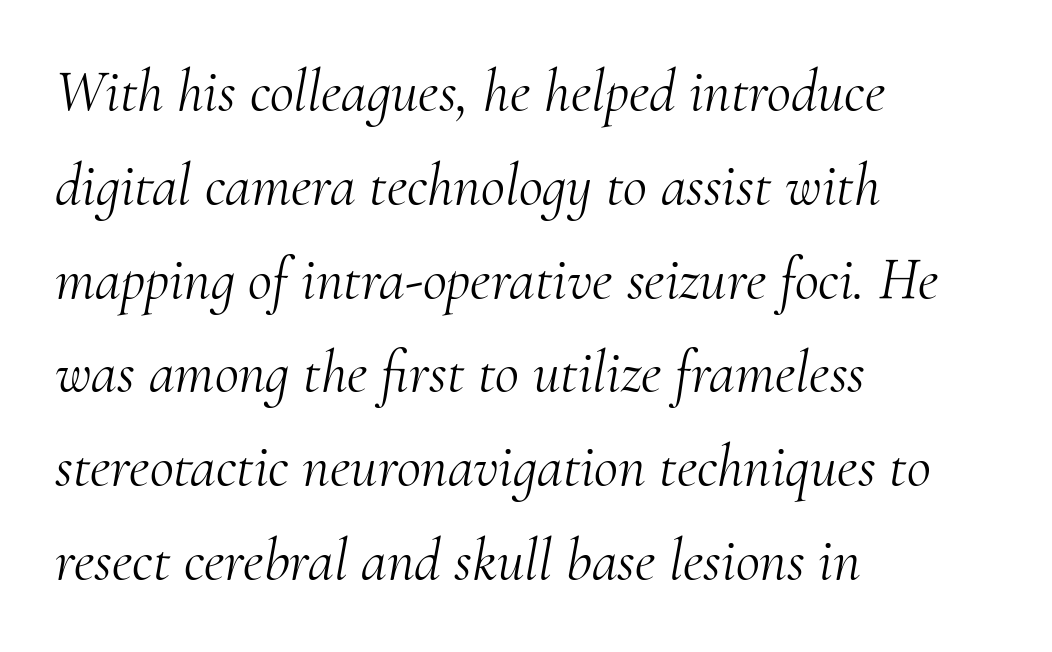
The image shows 59 px light serif type, italic (leaning right); set left-aligned, normal line spacing (1.59x), normal letter spacing, not underlined; medium stroke contrast and a small x-height.
